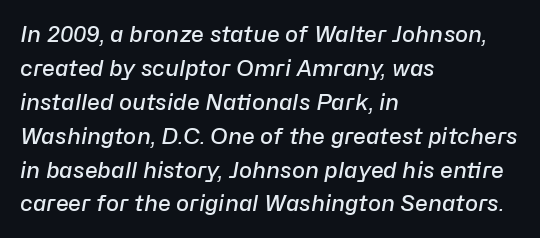
The image shows 22 px text type, italic (leaning right); set left-aligned, normal line spacing (1.54x), normal letter spacing, not underlined.
